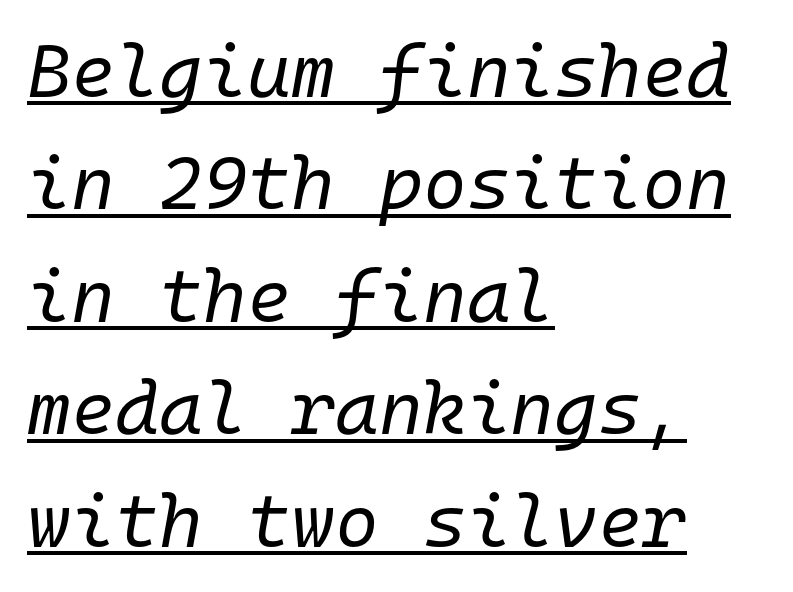
{"italic": "yes", "lean": "right", "slant_degrees": 10, "bold": "no", "weight": "regular", "width": "normal", "stroke_contrast": "low", "x_height": "medium", "monospaced": "yes", "underline": "yes", "align": "left", "line_spacing": "normal", "line_spacing_ratio": 1.5, "letter_spacing": "normal", "letter_spacing_em": 0.0, "glyph_px": 75}
